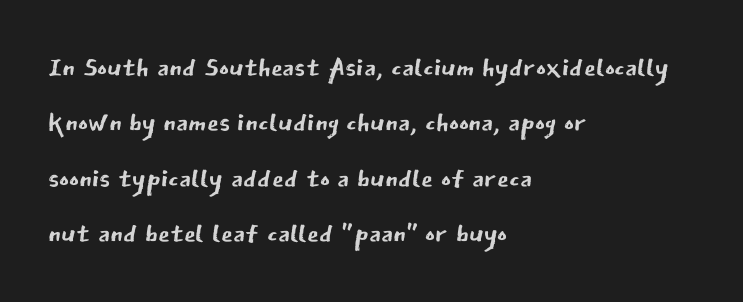
{"serif": "no", "italic": "no", "bold": "no", "weight": "regular", "width": "normal", "stroke_contrast": "low", "x_height": "medium", "monospaced": "no", "underline": "no", "align": "left", "line_spacing": "normal", "line_spacing_ratio": 1.46, "letter_spacing": "normal", "letter_spacing_em": 0.0, "glyph_px": 38}
